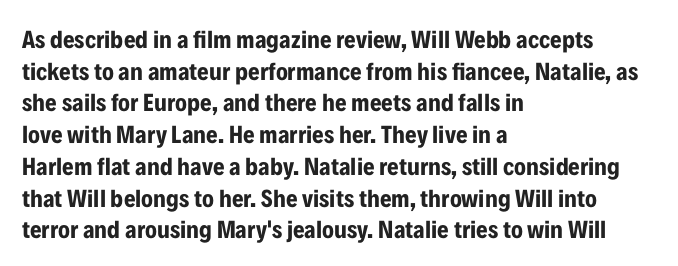
The image shows 25 px bold type, upright; set left-aligned, normal line spacing (1.27x), normal letter spacing, not underlined.
